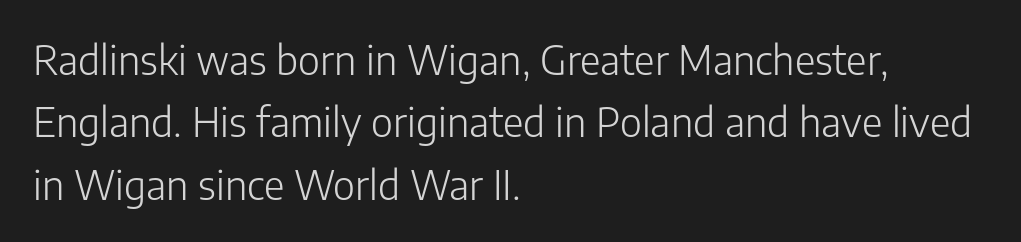
The image shows 40 px light sans-serif type, upright; set left-aligned, normal line spacing (1.56x), normal letter spacing, not underlined; low stroke contrast and a medium x-height.
